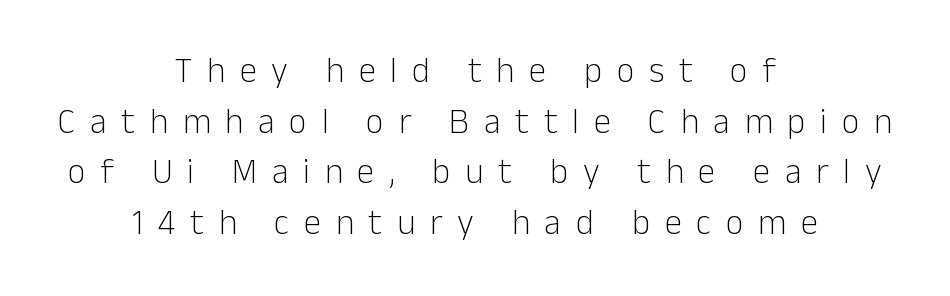
Serif or sans? Sans — the stroke terminals are bare. Each row of text sits above clean, open space. The face used here is proportionally spaced, like ordinary book or web type. Between one letter and the next there's a generous, obvious gap. If you measured baseline to baseline, you'd find a middling distance.
